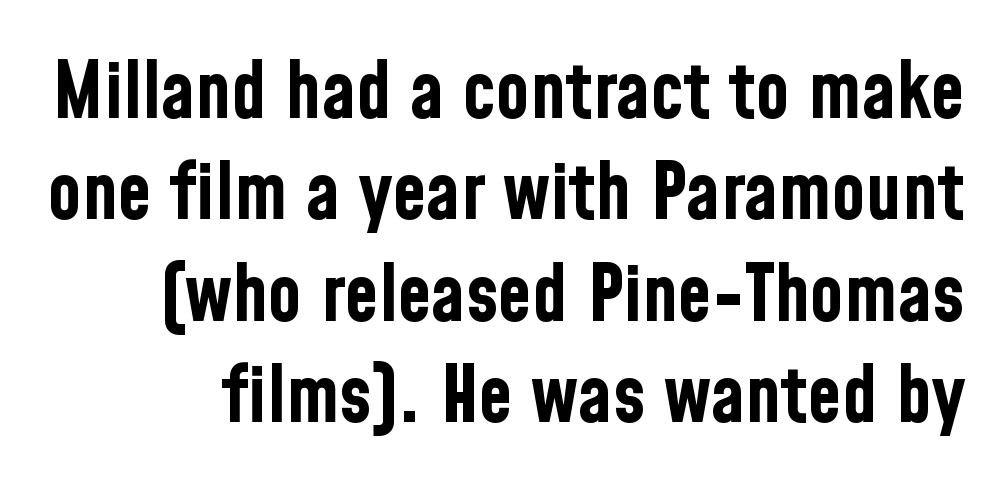
Character widths vary here, with narrow letters taking less room than wide ones. No feet cap the strokes, marking this as sans-serif type. If you drew a line through each stem, it would be perfectly vertical. Thick stems and heavy bowls — unmistakably bold. You could call the tracking neutral — neither tight nor loose. In terms of leading, this rendering sits right in the middle.
